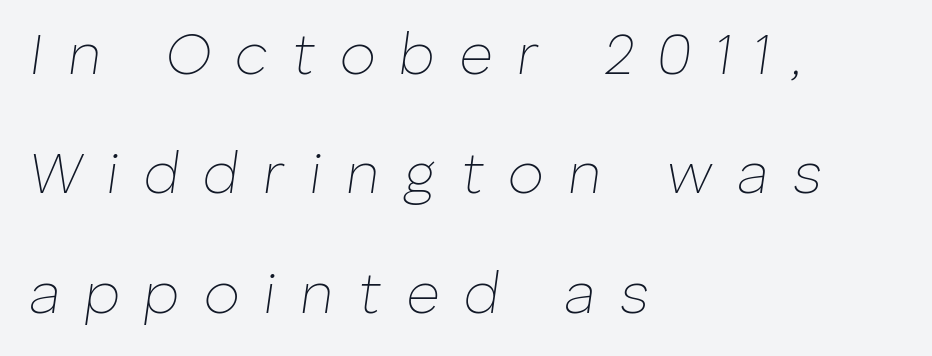
The image shows 58 px thin type, italic (leaning right); set left-aligned, loose line spacing (2.06x), unusually wide letter spacing (+0.42 em), not underlined; low stroke contrast and a medium x-height.
